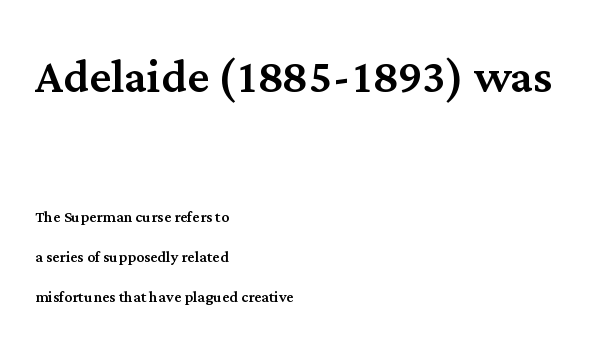
The image shows 60 px serif type, upright; set left-aligned, loose line spacing (2.0x), normal letter spacing, not underlined; the first (top) block is 3.0x larger; medium stroke contrast and a medium x-height.
